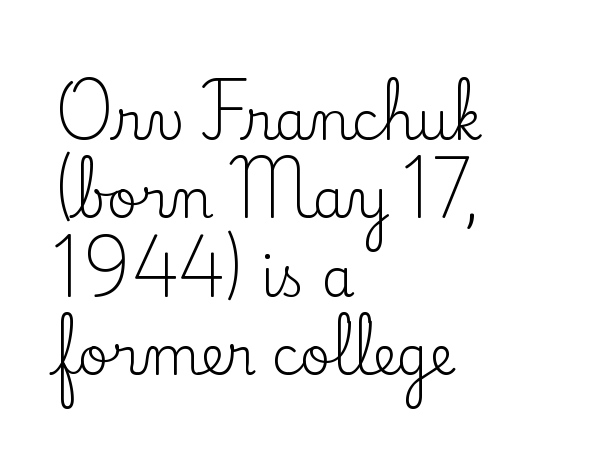
Q: Is the text bold? A: No.
Q: Is the text italic (slanted)? A: No, it is upright.
Q: Is the text underlined? A: No.
Q: How is the paragraph aligned? A: Left-aligned.
Q: Is the spacing between letters normal or unusually wide? A: Normal.
Q: Is the spacing between lines tight, normal or loose? A: Normal.
Q: Width (condensed, normal, or wide)? A: Normal.
Q: Stroke contrast? A: Low.
Q: x-height? A: Small.
Q: Monospaced? A: No.
